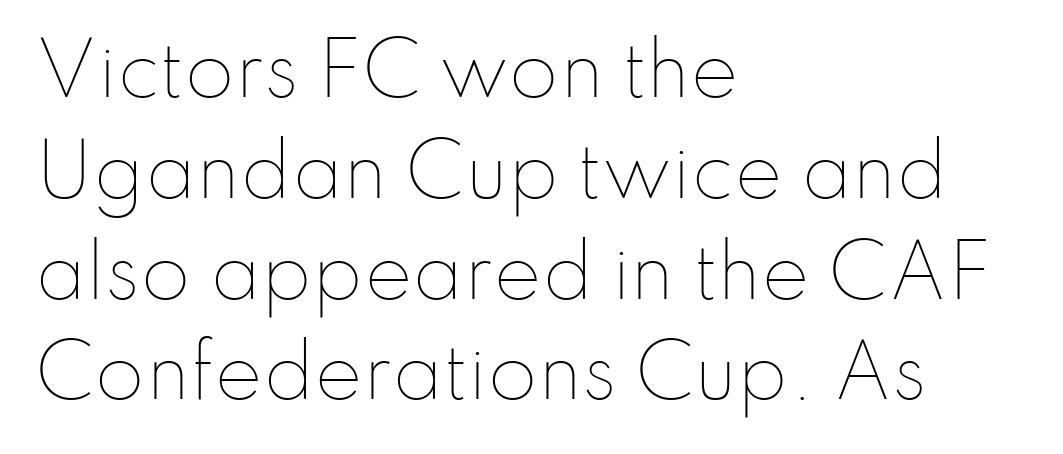
{"italic": "no", "bold": "no", "weight": "thin", "width": "normal", "stroke_contrast": "low", "x_height": "small", "monospaced": "no", "underline": "no", "align": "left", "line_spacing": "normal", "line_spacing_ratio": 1.4, "letter_spacing": "normal", "letter_spacing_em": 0.0, "glyph_px": 72}
